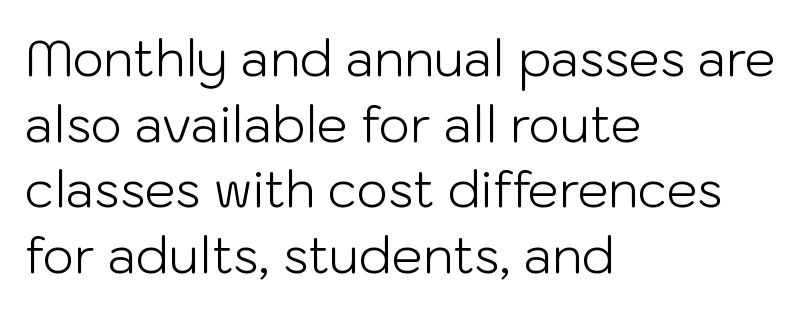
The face used here is proportionally spaced, like ordinary book or web type. The rendering keeps characters at their native spacing. You can tell it's not italic because the verticals are truly vertical. The rag falls on the right side of this text block. Each new line begins a customary step beneath the previous one. These lines are composed in type without serifs.
